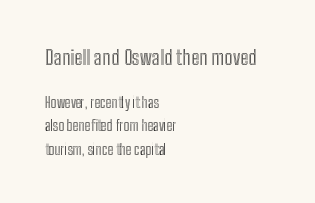
{"italic": "no", "underline": "no", "align": "left", "line_spacing": "normal", "line_spacing_ratio": 1.66, "letter_spacing": "normal", "letter_spacing_em": 0.0, "larger_block": "first", "size_ratio": 1.43, "glyph_px": 20}
